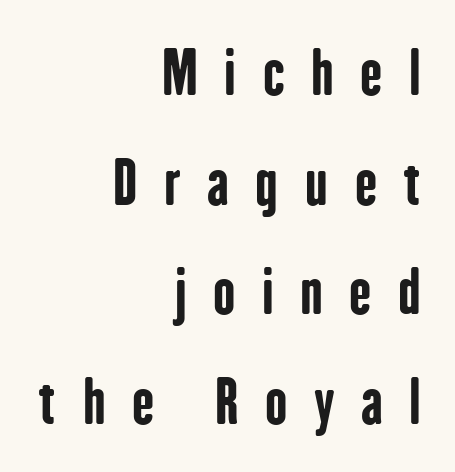
Q: Is the text bold? A: Yes.
Q: Is the text italic (slanted)? A: No, it is upright.
Q: Is the typeface a serif or a sans-serif typeface? A: Sans-serif.
Q: Is the text underlined? A: No.
Q: How is the paragraph aligned? A: Right-aligned.
Q: Is the spacing between letters normal or unusually wide? A: Unusually wide.
Q: Width (condensed, normal, or wide)? A: Condensed.
Q: Stroke contrast? A: Low.
Q: x-height? A: Medium.
Q: Monospaced? A: No.
